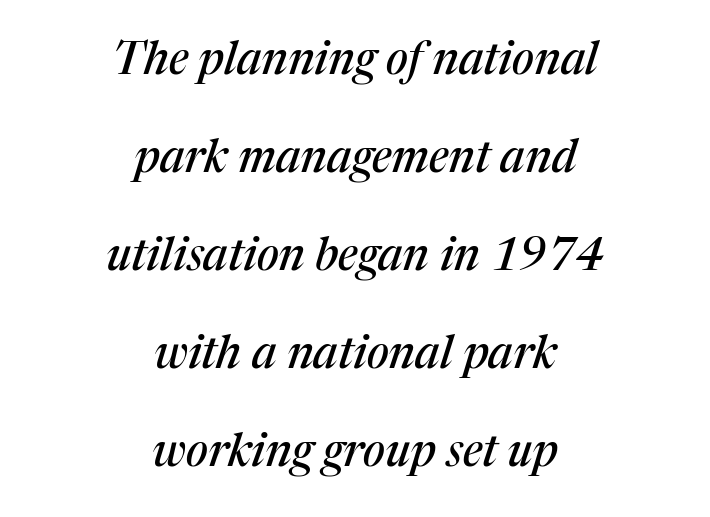
The image shows 45 px serif type, italic (leaning right); set centered, loose line spacing (2.18x), normal letter spacing, not underlined; medium stroke contrast and a medium x-height.
